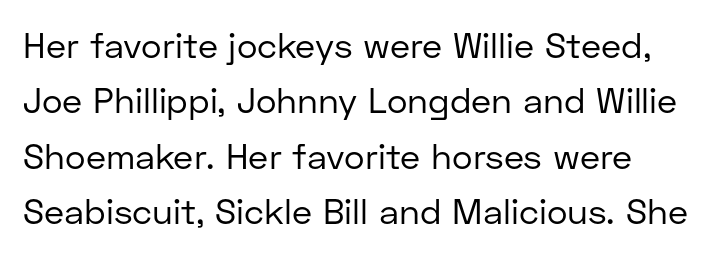
The letters stand straight up with perfectly vertical stems. A classic flush-left, rag-right setting is used for this passage. The passage shown is typed in a proportional face where columns would drift. Nothing sits at the stroke ends, so this counts as sans-serif. Decoration check: the copy has no underline.
